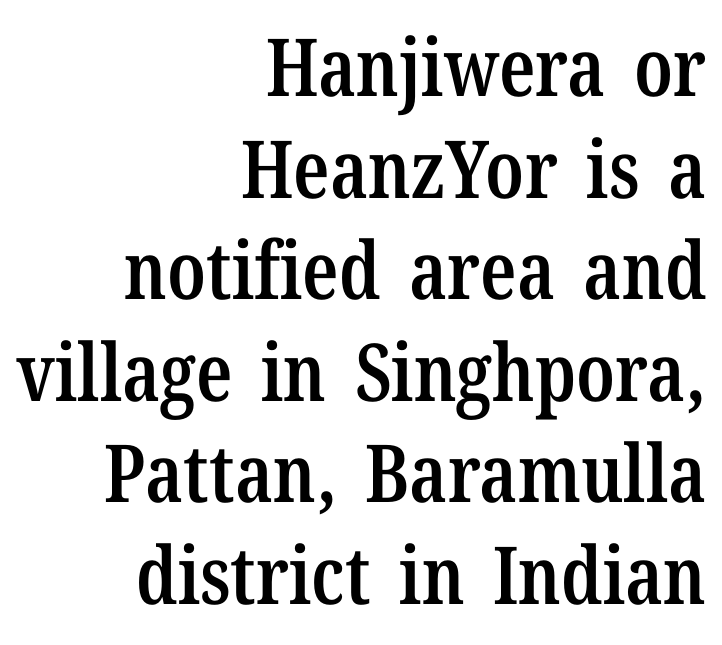
Q: Is the text bold? A: Semi-bold.
Q: Is the text italic (slanted)? A: No, it is upright.
Q: Is the typeface a serif or a sans-serif typeface? A: Serif.
Q: Is the text underlined? A: No.
Q: How is the paragraph aligned? A: Right-aligned.
Q: Is the spacing between letters normal or unusually wide? A: Normal.
Q: Is the spacing between lines tight, normal or loose? A: Normal.
Q: Width (condensed, normal, or wide)? A: Condensed.
Q: Stroke contrast? A: Low.
Q: x-height? A: Medium.
Q: Monospaced? A: No.
